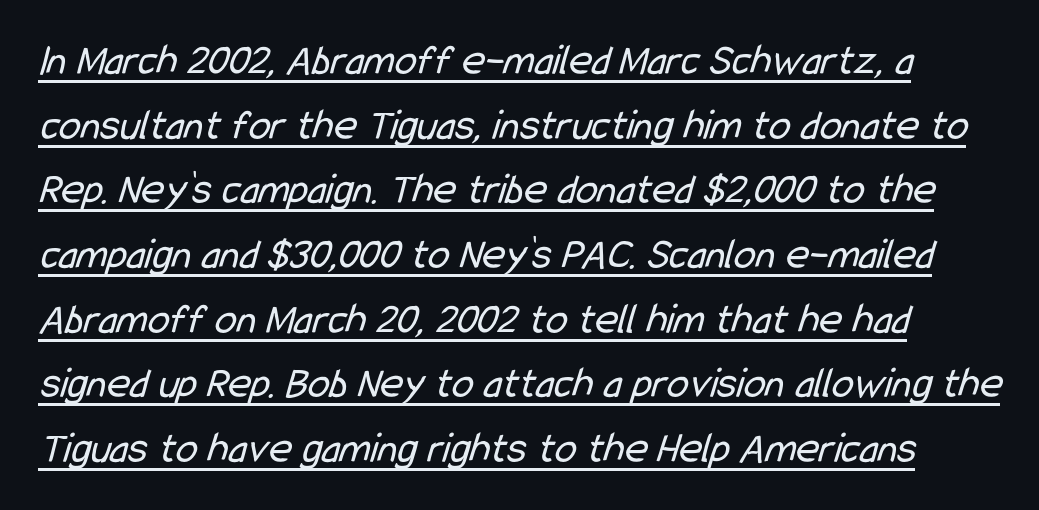
Descenders here cross a horizontal rule under the line. This block has exactly the height ordinary leading produces. What kind of face is this? One without serifs — a sans. The passage shown has conventional tracking throughout. Character widths vary here, with narrow letters taking less room than wide ones.
